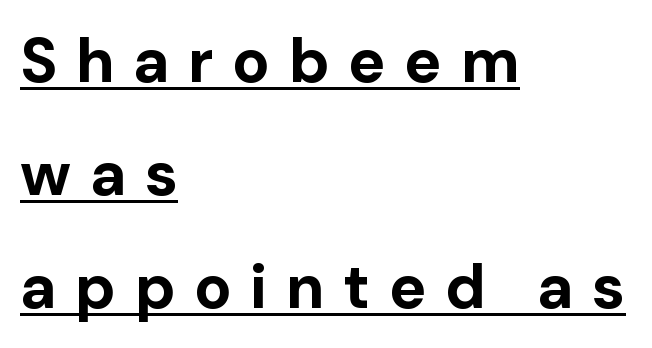
Q: Is the text bold? A: Yes.
Q: Is the text italic (slanted)? A: No, it is upright.
Q: Is the typeface a serif or a sans-serif typeface? A: Sans-serif.
Q: Is the text underlined? A: Yes.
Q: How is the paragraph aligned? A: Left-aligned.
Q: Is the spacing between letters normal or unusually wide? A: Unusually wide.
Q: Width (condensed, normal, or wide)? A: Normal.
Q: Stroke contrast? A: Low.
Q: x-height? A: Medium.
Q: Monospaced? A: No.
